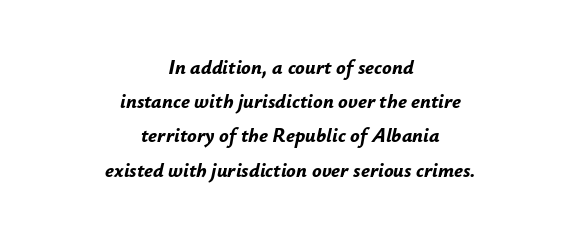
Q: Is the text bold? A: Yes.
Q: Is the text italic (slanted)? A: Yes, it leans right by about 12 degrees.
Q: Is the text underlined? A: No.
Q: How is the paragraph aligned? A: Centered.
Q: Is the spacing between letters normal or unusually wide? A: Normal.
